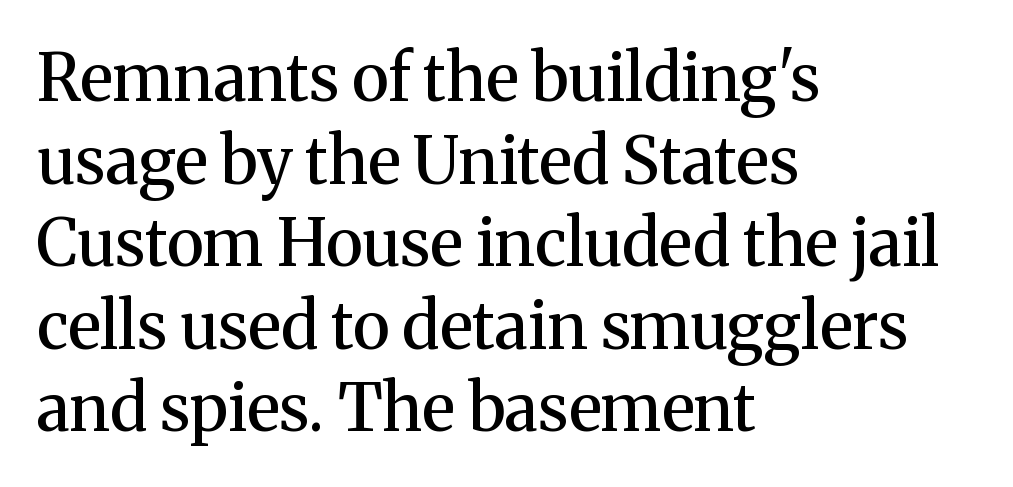
Q: Is the text bold? A: Semi-bold.
Q: Is the text italic (slanted)? A: No, it is upright.
Q: Is the typeface a serif or a sans-serif typeface? A: Serif.
Q: Is the text underlined? A: No.
Q: How is the paragraph aligned? A: Left-aligned.
Q: Is the spacing between letters normal or unusually wide? A: Normal.
Q: Is the spacing between lines tight, normal or loose? A: Normal.
Q: Width (condensed, normal, or wide)? A: Normal.
Q: Stroke contrast? A: Medium.
Q: x-height? A: Medium.
Q: Monospaced? A: No.
